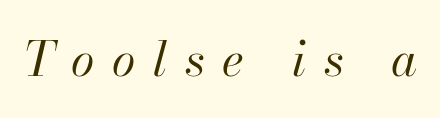
Q: Is the text bold? A: No.
Q: Is the text italic (slanted)? A: Yes, it leans right by about 13 degrees.
Q: Is the text underlined? A: No.
Q: Is the spacing between letters normal or unusually wide? A: Unusually wide.
Q: Width (condensed, normal, or wide)? A: Normal.
Q: Stroke contrast? A: High.
Q: x-height? A: Small.
Q: Monospaced? A: No.
